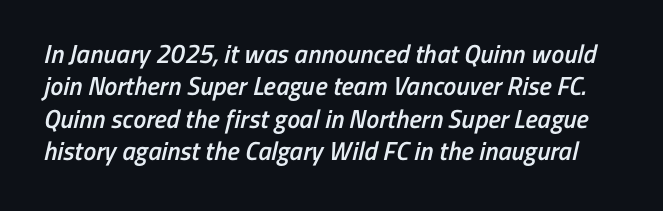
Q: Is the text bold? A: Semi-bold.
Q: Is the text underlined? A: No.
Q: Is the spacing between letters normal or unusually wide? A: Normal.
Q: Is the spacing between lines tight, normal or loose? A: Normal.
